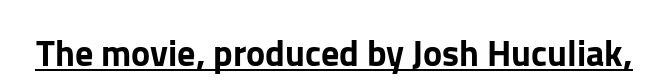
{"serif": "no", "italic": "no", "width": "normal", "stroke_contrast": "low", "x_height": "medium", "monospaced": "no", "underline": "yes", "letter_spacing": "normal", "letter_spacing_em": 0.0, "glyph_px": 36}
